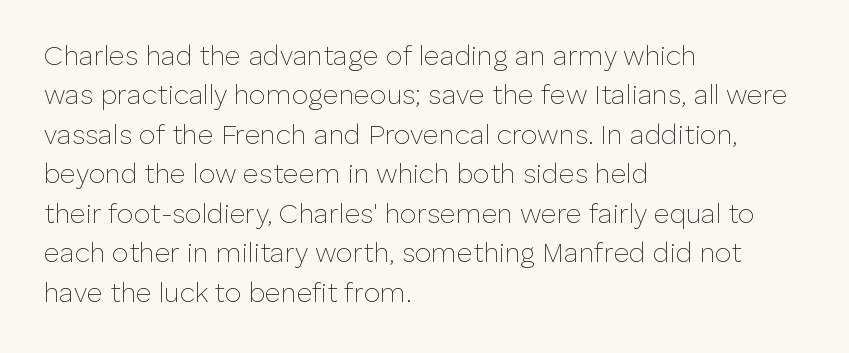
{"italic": "no", "bold": "no", "underline": "no", "align": "left", "line_spacing": "normal", "line_spacing_ratio": 1.46, "letter_spacing": "normal", "letter_spacing_em": 0.0, "glyph_px": 27}
